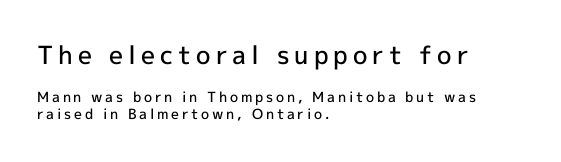
Q: Is the text bold? A: Semi-bold.
Q: Is the text italic (slanted)? A: No, it is upright.
Q: Is the text underlined? A: No.
Q: How is the paragraph aligned? A: Left-aligned.
Q: Is the spacing between letters normal or unusually wide? A: Unusually wide.
Q: Which block of text is set in a larger size, the first (top) or the second (bottom)? A: The first (top) one.
